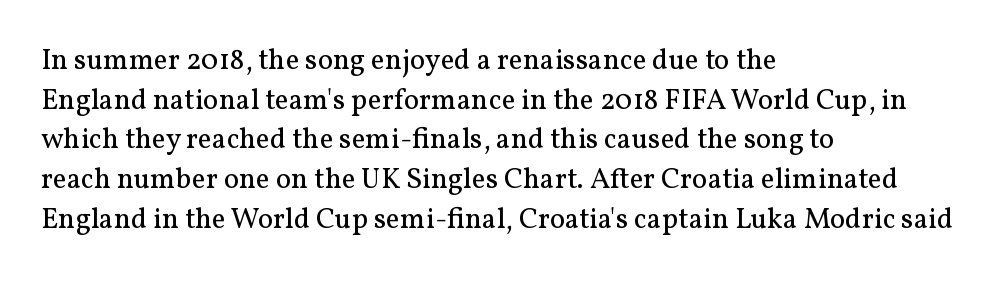
How are the letters spaced? Ordinarily, with no added tracking. Is the type heavy? It reads as light-to-regular instead. The rendering uses natural spacing where letterforms have individual widths. These lines are composed in type with serifs.
